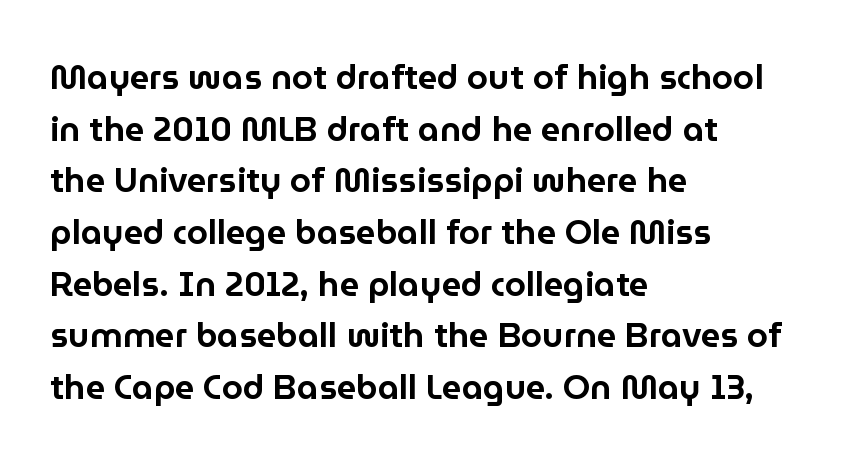
The image shows 34 px sans-serif type, upright; set left-aligned, normal line spacing (1.52x), normal letter spacing, not underlined; low stroke contrast and a medium x-height.
